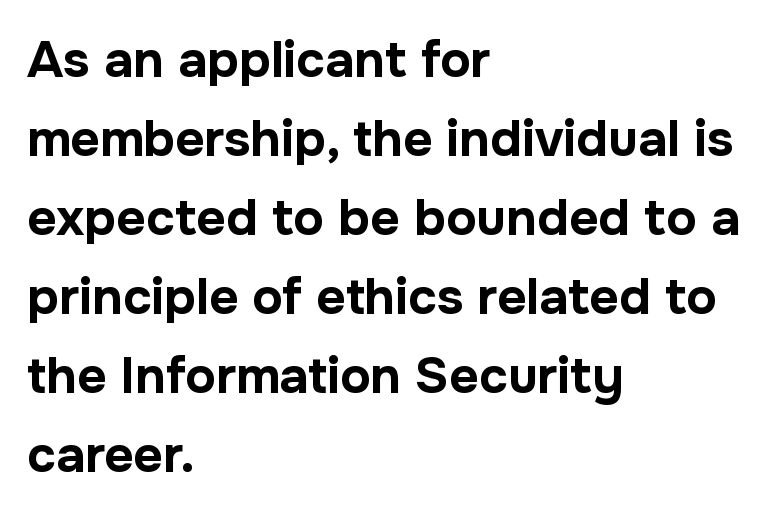
The space directly below the letters is spotless. A sans-serif font was chosen for this passage. Character widths vary here, with narrow letters taking less room than wide ones. Students, observe: this is what conventionally led text looks like. Ordinary non-slanted type is in use.
